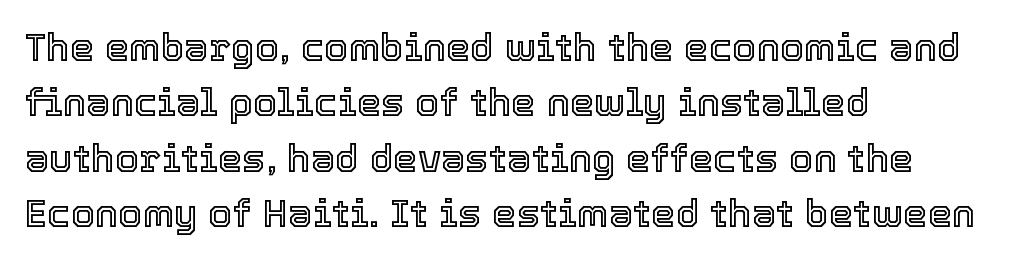
{"italic": "no", "width": "normal", "x_height": "medium", "monospaced": "no", "underline": "no", "align": "left", "line_spacing": "normal", "line_spacing_ratio": 1.42, "letter_spacing": "normal", "letter_spacing_em": 0.0, "glyph_px": 39}
